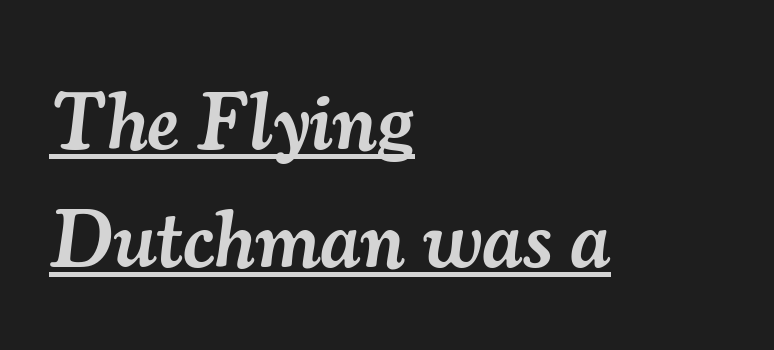
{"serif": "yes", "italic": "yes", "lean": "right", "slant_degrees": 7, "bold": "semi", "weight": "semibold", "width": "normal", "stroke_contrast": "medium", "x_height": "small", "monospaced": "no", "underline": "yes", "align": "left", "line_spacing": "normal", "line_spacing_ratio": 1.47, "letter_spacing": "normal", "letter_spacing_em": 0.0, "glyph_px": 80}
